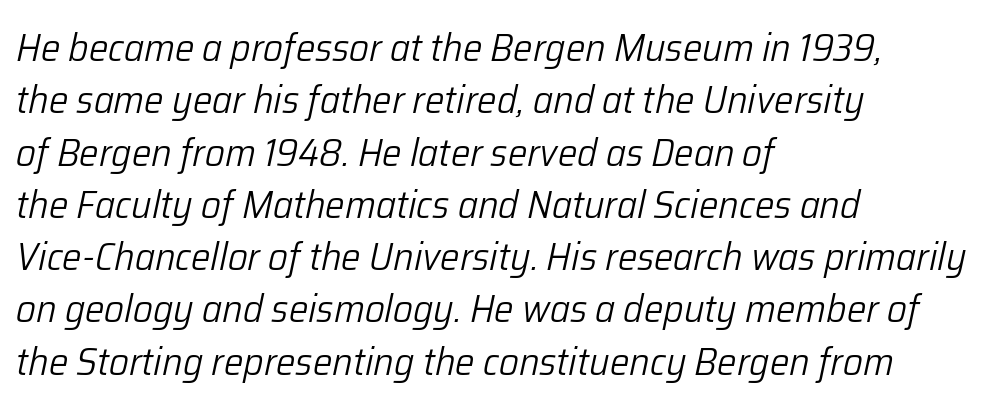
Q: Is the text bold? A: No.
Q: Is the text italic (slanted)? A: Yes, it leans right by about 12 degrees.
Q: Is the text underlined? A: No.
Q: How is the paragraph aligned? A: Left-aligned.
Q: Is the spacing between letters normal or unusually wide? A: Normal.
Q: Is the spacing between lines tight, normal or loose? A: Normal.
Q: Width (condensed, normal, or wide)? A: Normal.
Q: Stroke contrast? A: Low.
Q: x-height? A: Medium.
Q: Monospaced? A: No.
